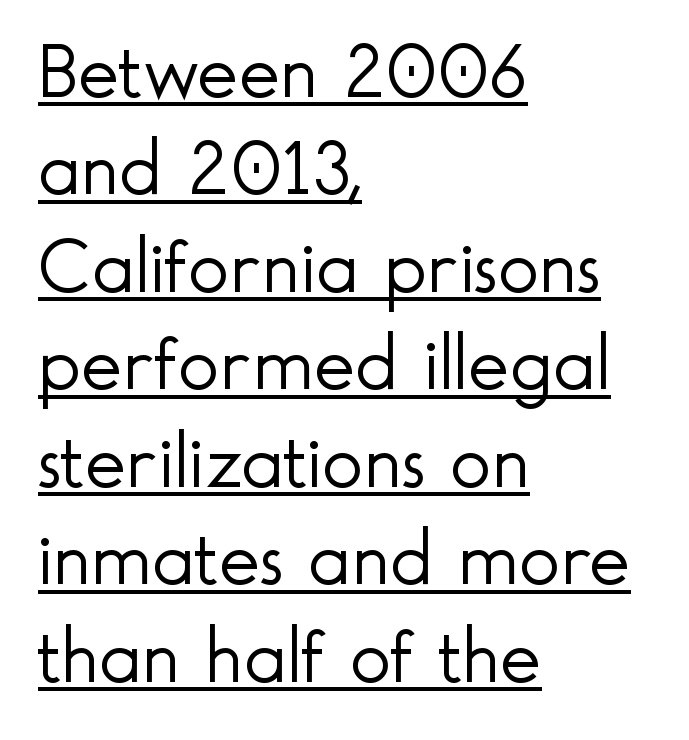
Q: Is the text bold? A: No.
Q: Is the text italic (slanted)? A: No, it is upright.
Q: Is the typeface a serif or a sans-serif typeface? A: Sans-serif.
Q: Is the text underlined? A: Yes.
Q: How is the paragraph aligned? A: Left-aligned.
Q: Is the spacing between letters normal or unusually wide? A: Normal.
Q: Is the spacing between lines tight, normal or loose? A: Normal.
Q: Width (condensed, normal, or wide)? A: Normal.
Q: x-height? A: Small.
Q: Monospaced? A: No.
